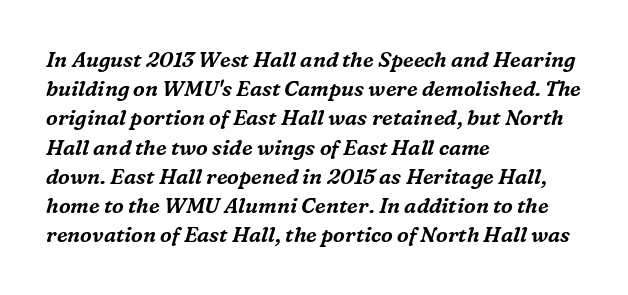
{"italic": "yes", "lean": "right", "slant_degrees": 16, "underline": "no", "align": "left", "line_spacing": "normal", "line_spacing_ratio": 1.39, "letter_spacing": "normal", "letter_spacing_em": 0.0, "glyph_px": 21}
